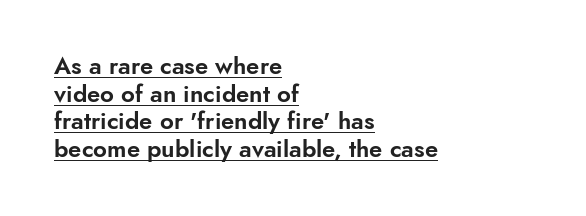
The image shows 24 px text type, upright; set left-aligned, tight line spacing (1.15x), normal letter spacing, underlined.
